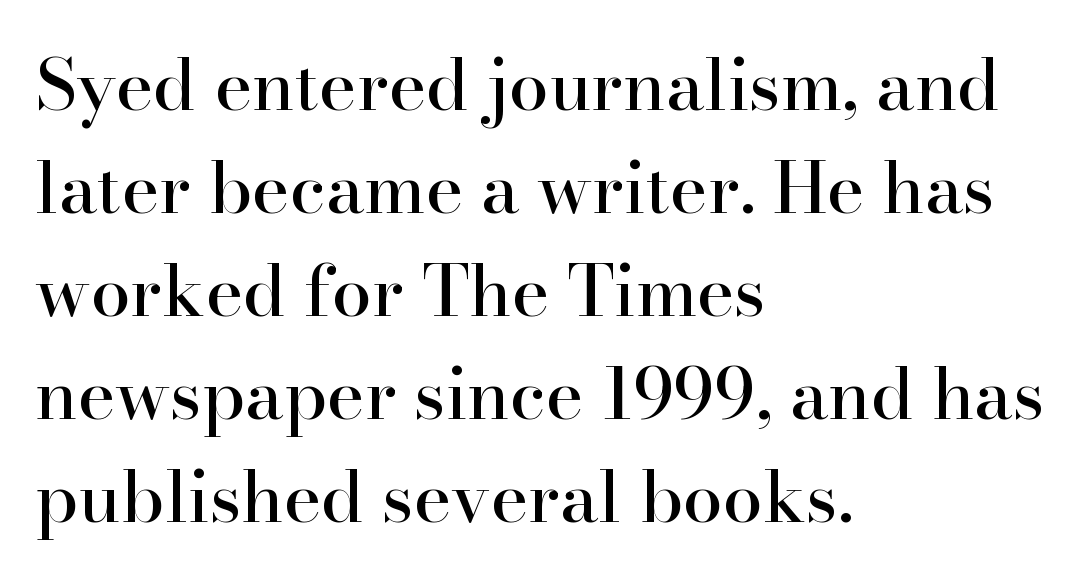
The image shows 71 px serif type, upright; set left-aligned, normal line spacing (1.45x), normal letter spacing, not underlined; high stroke contrast and a small x-height.
